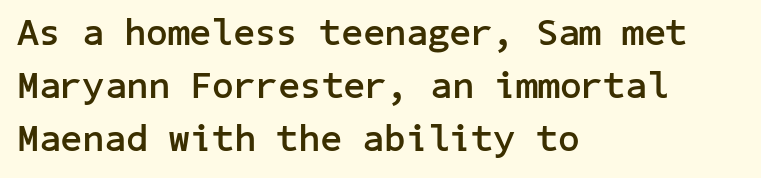
The image shows 38 px semibold sans-serif type, upright; set left-aligned, normal line spacing (1.39x), normal letter spacing, not underlined; low stroke contrast and a medium x-height.
